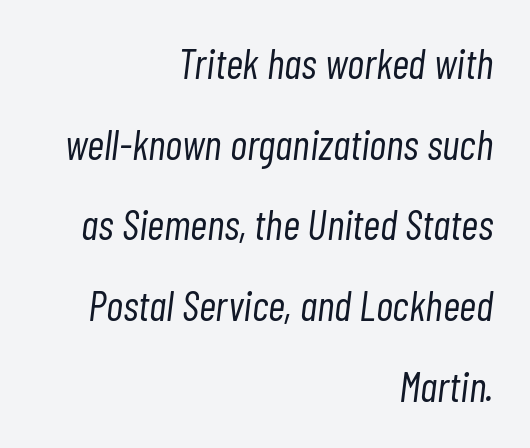
The image shows 42 px light, condensed type, italic (leaning right); set right-aligned, loose line spacing (1.92x), normal letter spacing, not underlined; low stroke contrast and a medium x-height.
